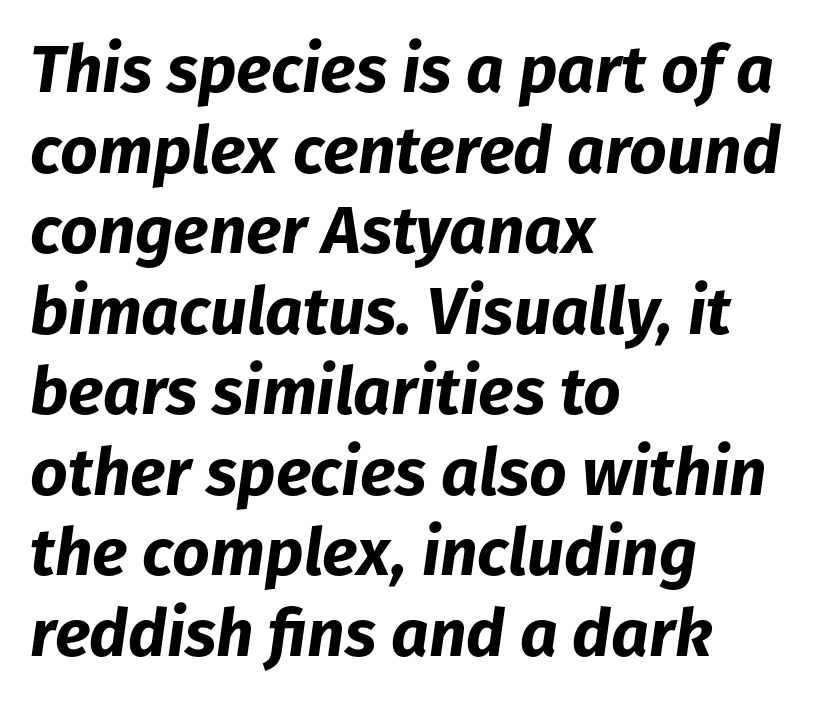
The image shows 66 px bold type, italic (leaning right); set left-aligned, line spacing 1.22x, normal letter spacing, not underlined; low stroke contrast and a medium x-height.
